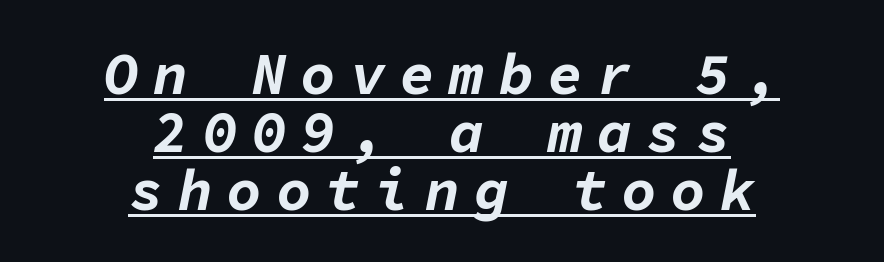
The image shows 58 px bold type, italic (leaning right), monospaced; set centered, tight line spacing (1.0x), unusually wide letter spacing (+0.25 em), underlined; low stroke contrast and a medium x-height.
